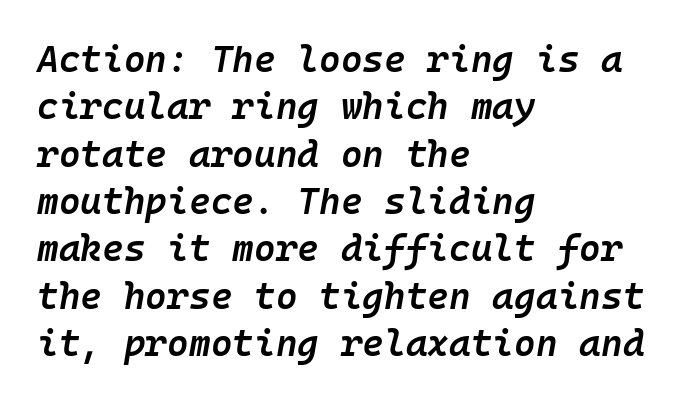
The image shows 37 px semibold type, italic (leaning right), monospaced; set left-aligned, normal line spacing (1.28x), normal letter spacing, not underlined; low stroke contrast and a medium x-height.
